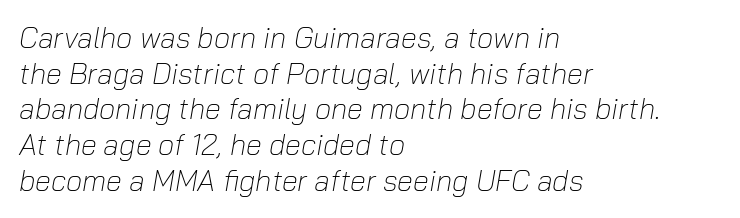
{"italic": "yes", "lean": "right", "slant_degrees": 10, "bold": "no", "weight": "light", "width": "normal", "stroke_contrast": "low", "x_height": "medium", "monospaced": "no", "underline": "no", "align": "left", "line_spacing_ratio": 1.23, "letter_spacing": "normal", "letter_spacing_em": 0.0, "glyph_px": 29}
